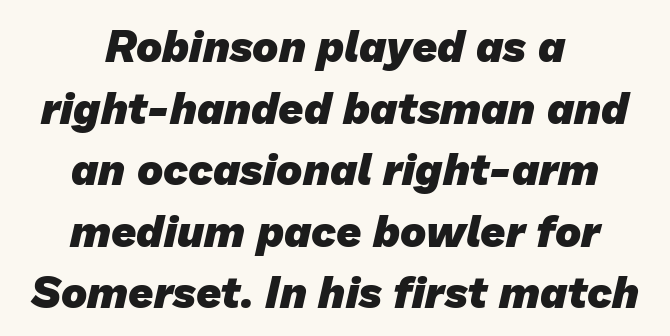
{"serif": "no", "bold": "yes", "weight": "heavy", "width": "normal", "stroke_contrast": "low", "x_height": "medium", "monospaced": "no", "underline": "no", "align": "center", "line_spacing": "normal", "line_spacing_ratio": 1.4, "letter_spacing": "normal", "letter_spacing_em": 0.0, "glyph_px": 44}
